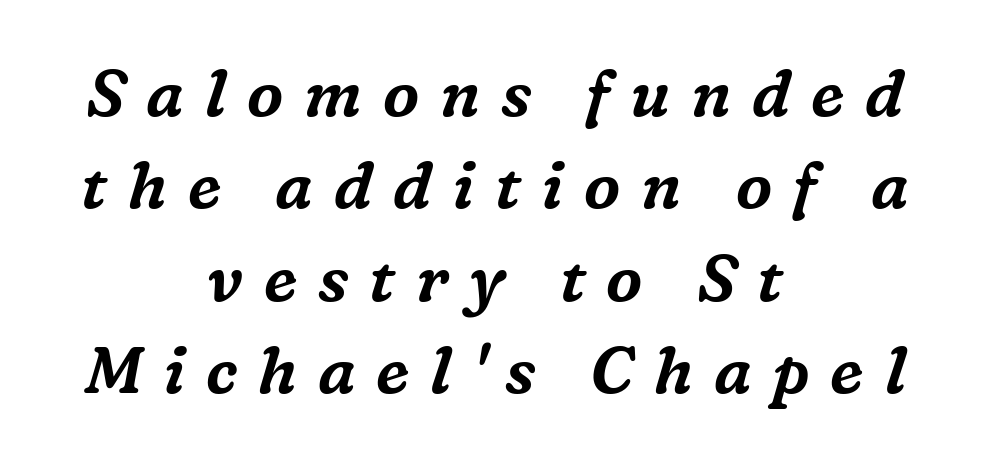
This sample has the flowing, uneven cadence of proportional lettering. Baseline-to-baseline distance is the conventional proportion of letter height. Words appear elongated and porous because spacing is wide. It's the slanting kind of type. Serif or sans? Serif — the stroke terminals have little feet. The typesetter chose a symmetrical, centered arrangement here.
